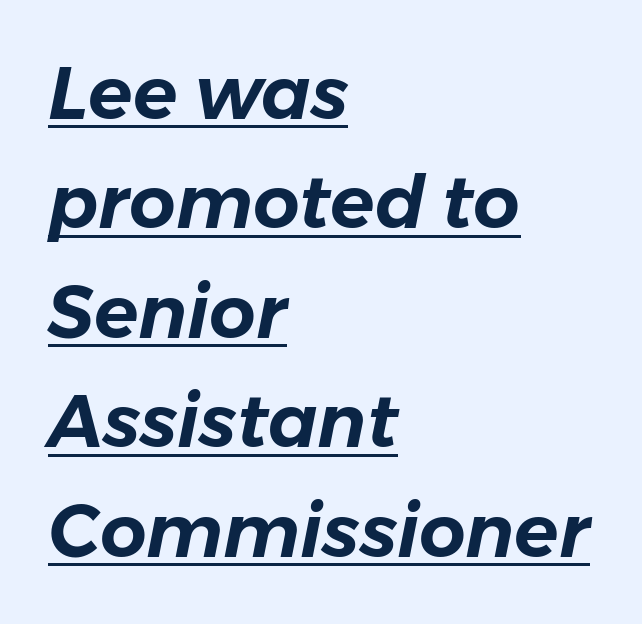
The passage is arranged the way most books set body copy — flush left. The axis of the letterforms is tilted away from vertical. The gaps between neighbouring characters are ordinary and unremarkable. This sample has the flowing, uneven cadence of proportional lettering. Is there much room between lines? A standard amount, neither cramped nor airy.
